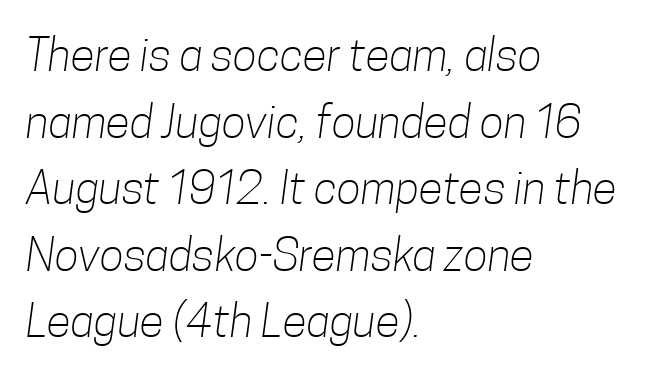
{"serif": "no", "bold": "no", "weight": "light", "width": "condensed", "stroke_contrast": "low", "x_height": "medium", "monospaced": "no", "underline": "no", "align": "left", "line_spacing": "normal", "line_spacing_ratio": 1.48, "letter_spacing": "normal", "letter_spacing_em": 0.0, "glyph_px": 45}
